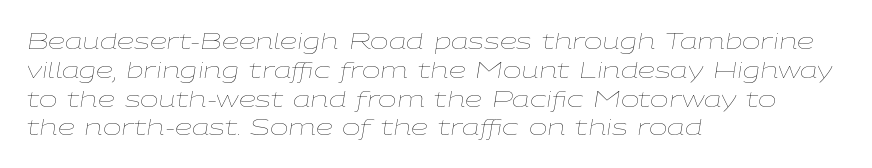
The image shows 22 px text type, italic (leaning right); set left-aligned, normal line spacing (1.31x), normal letter spacing, not underlined.
